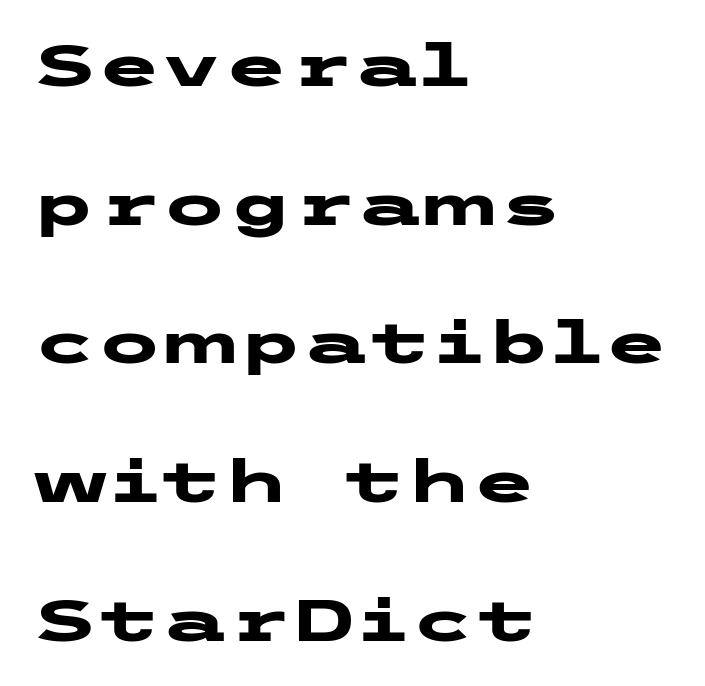
The image shows 59 px heavy, wide sans-serif type, upright; set left-aligned, loose line spacing (2.35x), normal letter spacing, not underlined; low stroke contrast and a medium x-height.
